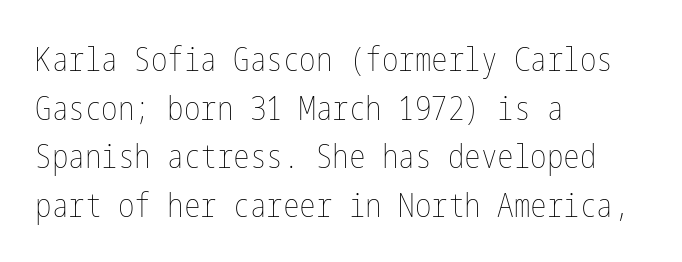
Honestly, the letter spacing is just normal — you wouldn't notice it. The characters are drawn with everyday or finer stroke widths. Every row of glyphs begins at an identical x-position on the left. Type without underlining.
